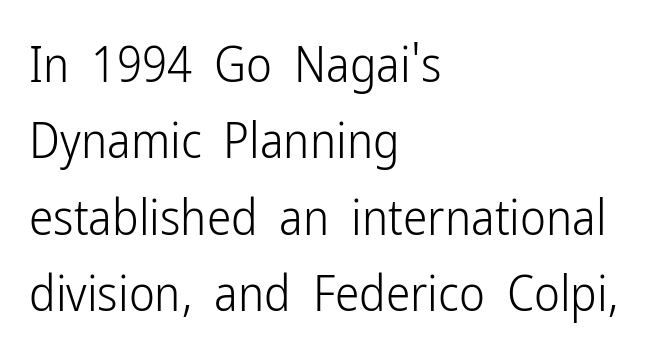
{"serif": "no", "italic": "no", "bold": "no", "weight": "light", "width": "condensed", "stroke_contrast": "low", "x_height": "medium", "monospaced": "no", "underline": "no", "align": "left", "line_spacing": "normal", "line_spacing_ratio": 1.56, "letter_spacing": "normal", "letter_spacing_em": 0.0, "glyph_px": 49}
